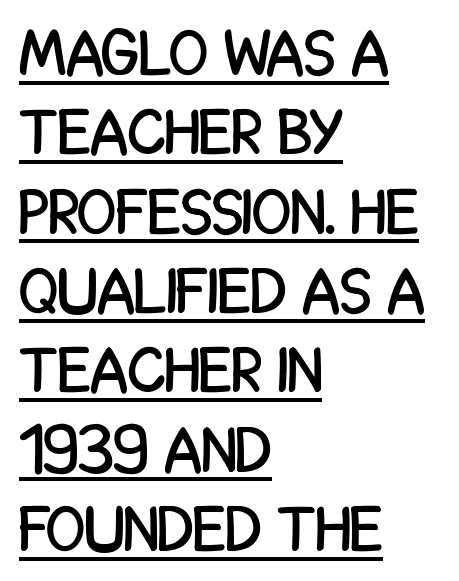
{"serif": "no", "italic": "no", "width": "condensed", "stroke_contrast": "low", "x_height": "large", "monospaced": "no", "underline": "yes", "align": "left", "line_spacing_ratio": 1.24, "letter_spacing": "normal", "letter_spacing_em": 0.0, "glyph_px": 64}
